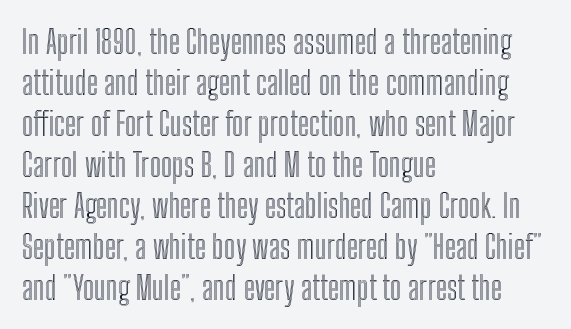
Between one letter and the next there's only the usual sliver of space. Which margin do the lines hug? The left one — the right edge is uneven. Proportional: the letters do not fall into vertical columns. Descenders are the only things crossing below the line. Vertically, the passage feels balanced, rows spaced as you'd expect.
